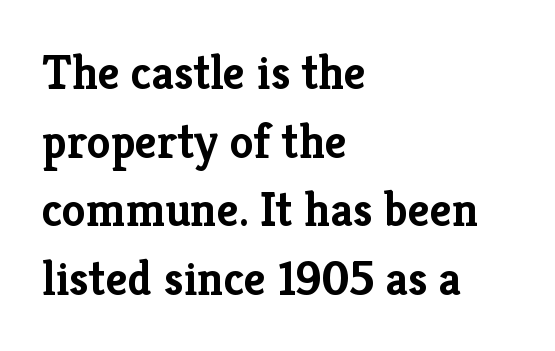
A typesetter would mark this as roman, not italic. Heavy-handed strokes throughout: this text is bold. Each line starts at the same left margin while the right side varies. Think of a printed novel: that variable character pitch is what you see here. This sample uses plain, unmodified letter spacing.
